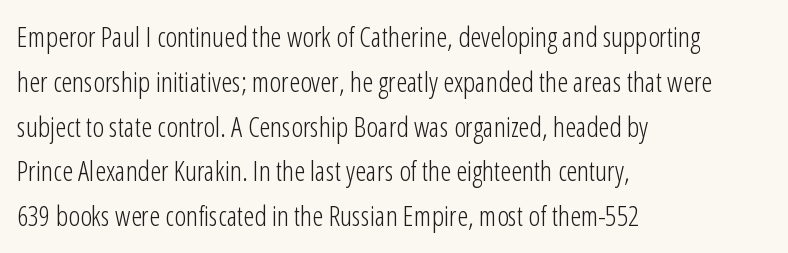
Notice how the stems are strictly vertical — no italics here. Horizontal bands of white between lines are of average thickness. Each letter's strokes conclude bluntly, with no projecting serifs. Rule under the text: the space is simply empty. These lines keep a tight, regular rhythm from letter to letter. The text block is weighted toward the left margin, trailing off unevenly rightward.
